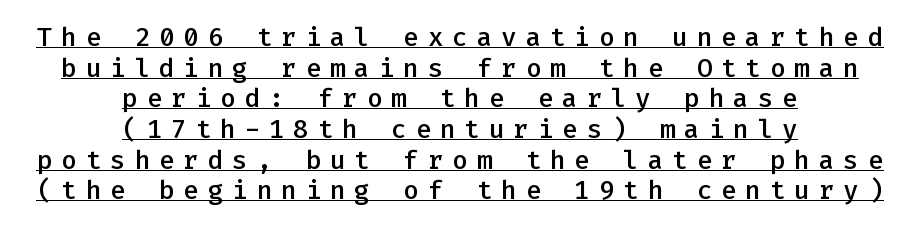
The image shows 26 px text type, upright; set centered, line spacing 1.18x, unusually wide letter spacing (+0.34 em), underlined.
